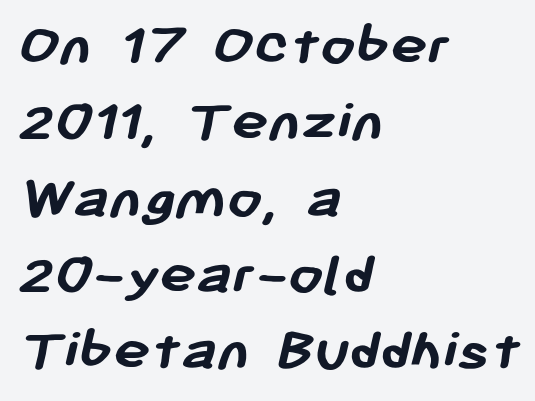
The image shows 62 px semibold sans-serif type; set left-aligned, line spacing 1.23x, normal letter spacing, not underlined; low stroke contrast and a medium x-height.
